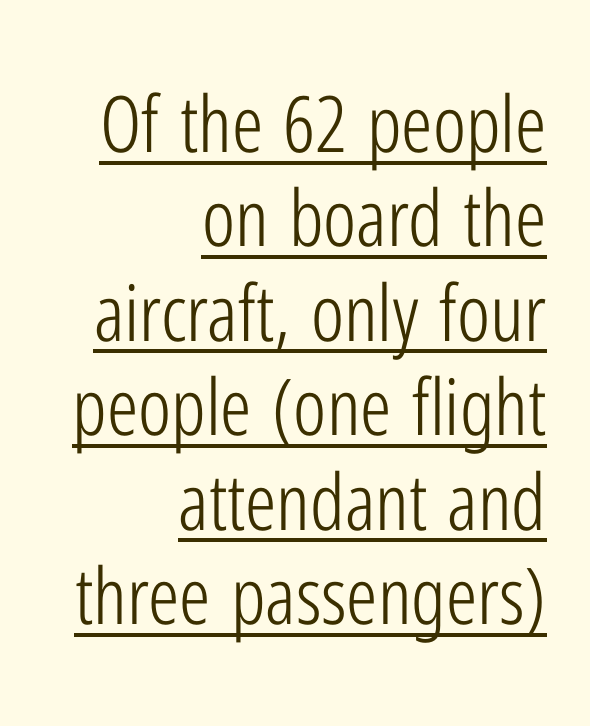
Emphasis is given by a line drawn under the lettering. The type sits square on the baseline with zero lean. These lines keep a tight, regular rhythm from letter to letter. Is this a fixed-width face? No — the glyphs have proportional, varying widths.
